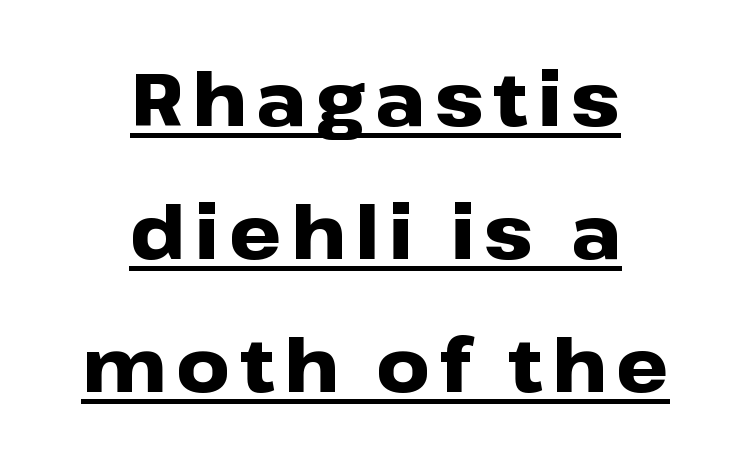
The image shows 74 px heavy, wide sans-serif type, upright; set centered, line spacing 1.8x, underlined; low stroke contrast and a medium x-height.
